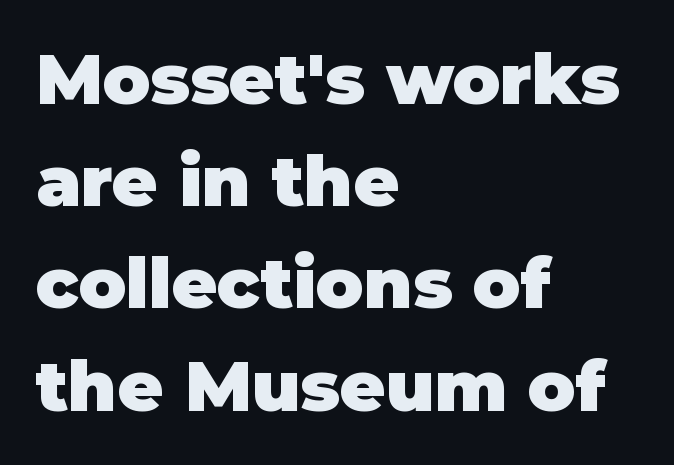
Q: Is the text bold? A: Yes.
Q: Is the text italic (slanted)? A: No, it is upright.
Q: Is the typeface a serif or a sans-serif typeface? A: Sans-serif.
Q: Is the text underlined? A: No.
Q: How is the paragraph aligned? A: Left-aligned.
Q: Is the spacing between letters normal or unusually wide? A: Normal.
Q: Is the spacing between lines tight, normal or loose? A: Normal.
Q: Width (condensed, normal, or wide)? A: Normal.
Q: Stroke contrast? A: Low.
Q: x-height? A: Large.
Q: Monospaced? A: No.
